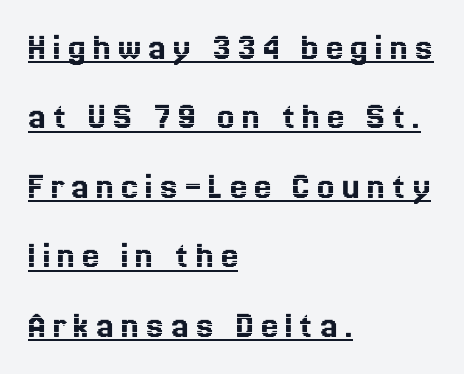
Q: Is the text italic (slanted)? A: No, it is upright.
Q: Is the text underlined? A: Yes.
Q: How is the paragraph aligned? A: Left-aligned.
Q: Width (condensed, normal, or wide)? A: Normal.
Q: x-height? A: Medium.
Q: Monospaced? A: No.
